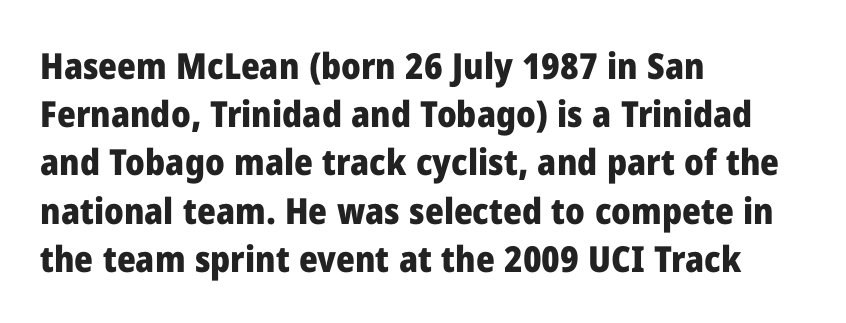
The image shows 36 px heavy sans-serif type, upright; set left-aligned, normal line spacing (1.34x), normal letter spacing, not underlined; low stroke contrast and a medium x-height.
